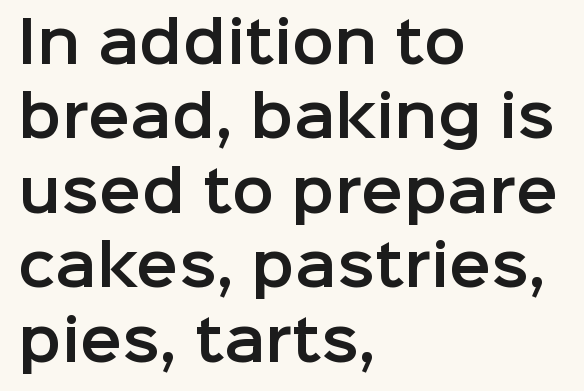
The image shows 56 px sans-serif type, upright; set left-aligned, normal line spacing (1.33x), normal letter spacing, not underlined; low stroke contrast and a medium x-height.
